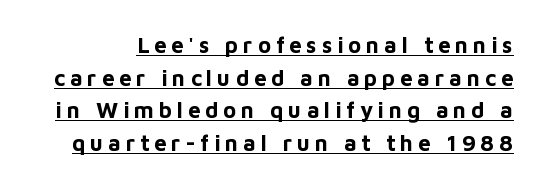
The designer left line spacing at the default. In designer terms, the underline attribute is active on this setting. There is plenty of visible air inserted between adjacent glyphs. Vertical strokes here are truly vertical.
